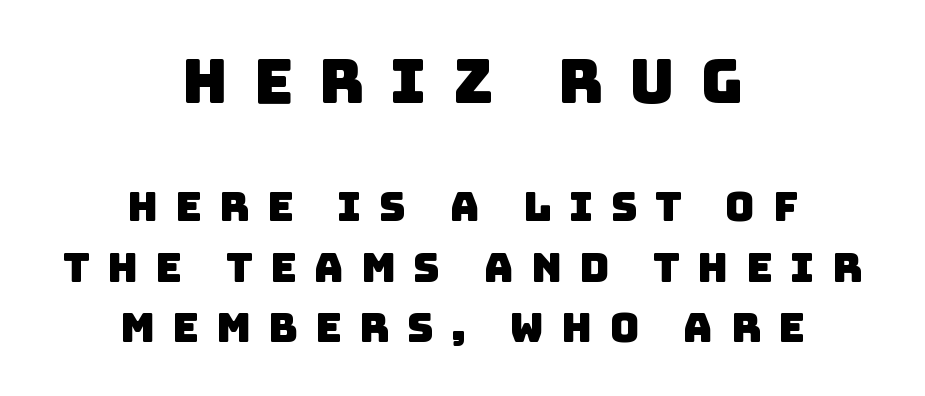
Is this a sans? Yes — the strokes have no serifs. Proportional: the letters do not fall into vertical columns. Reading top to bottom, the characters get smaller at the block break. The glyphs are unaccompanied by any horizontal stroke below them. Both edges are ragged and mirror each other, which tells us the setting is centered.
